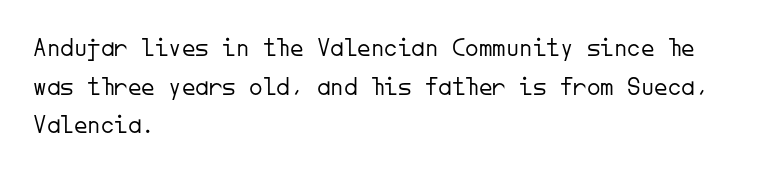
Q: Is the text bold? A: No.
Q: Is the text italic (slanted)? A: No, it is upright.
Q: Is the text underlined? A: No.
Q: How is the paragraph aligned? A: Left-aligned.
Q: Is the spacing between letters normal or unusually wide? A: Normal.
Q: Is the spacing between lines tight, normal or loose? A: Normal.
